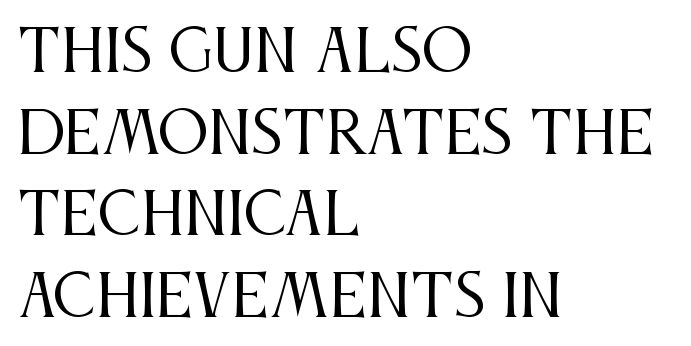
This sample uses an upright cut, with every glyph sitting square on the baseline. In CSS terms this would be text-align: left. The letters advance in unequal steps, a hallmark of proportional type. Serif or sans? Serif — the stroke terminals have little feet.
